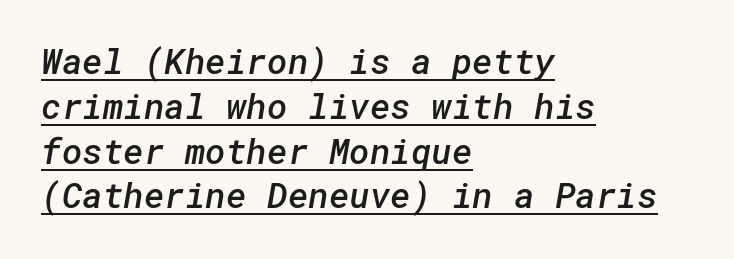
The type family on display is of the sans-serif kind. Has an underline been added? It has. One glance says typical: line gaps are just what's usual. Between one letter and the next there's only the usual sliver of space. Its strokes are somewhat broadened, the hallmark of semibold type.
